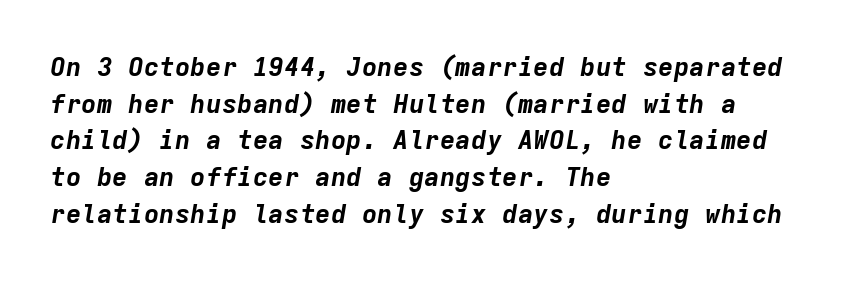
The image shows 26 px bold type, italic (leaning right); set left-aligned, normal line spacing (1.41x), normal letter spacing, not underlined.
